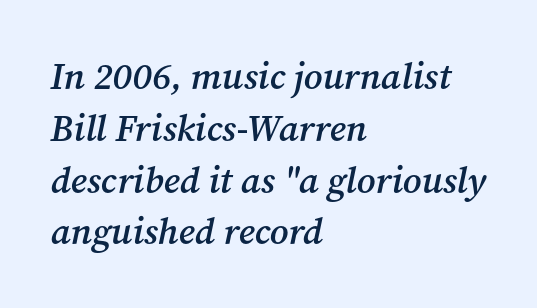
The gaps between neighbouring characters are ordinary and unremarkable. The space between consecutive lines is moderate. Line beginnings align vertically; line endings do not. Typesetter's note: demi weight, one step under bold. Underline: absent. Slant detected: the letters are inclined.
